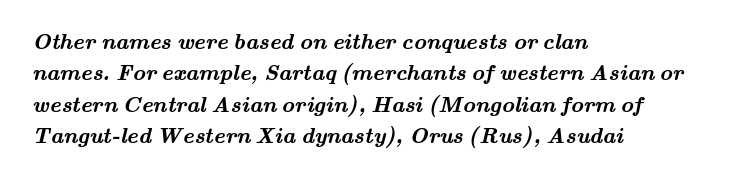
The image shows 22 px bold type; set left-aligned, normal line spacing (1.43x), normal letter spacing, not underlined.
